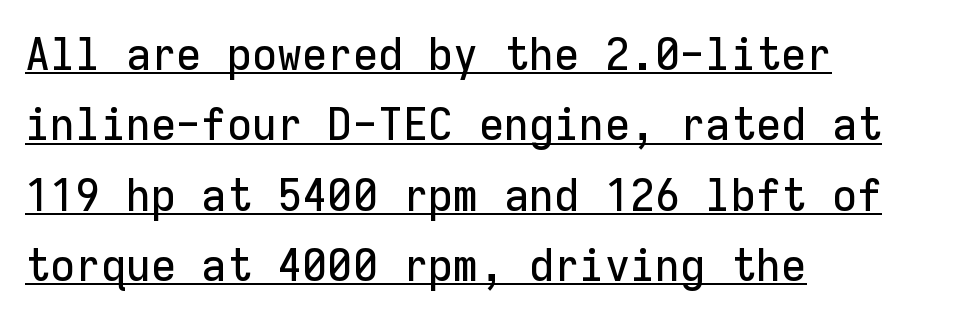
Q: Is the text italic (slanted)? A: No, it is upright.
Q: Is the typeface a serif or a sans-serif typeface? A: Sans-serif.
Q: Is the text underlined? A: Yes.
Q: How is the paragraph aligned? A: Left-aligned.
Q: Is the spacing between letters normal or unusually wide? A: Normal.
Q: Is the spacing between lines tight, normal or loose? A: Normal.
Q: Width (condensed, normal, or wide)? A: Normal.
Q: Stroke contrast? A: Low.
Q: x-height? A: Medium.
Q: Monospaced? A: Yes.
